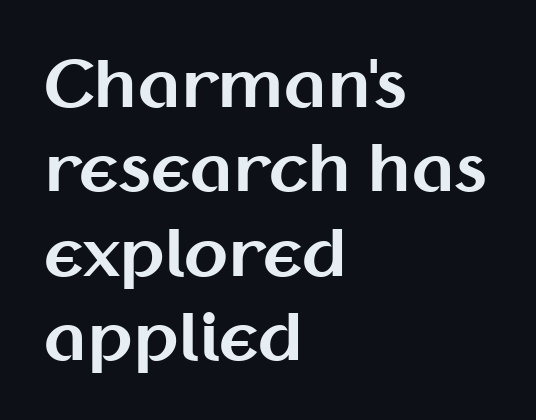
{"serif": "no", "italic": "no", "bold": "yes", "weight": "bold", "width": "normal", "stroke_contrast": "medium", "x_height": "medium", "monospaced": "no", "underline": "no", "align": "left", "line_spacing": "normal", "line_spacing_ratio": 1.32, "letter_spacing": "normal", "letter_spacing_em": 0.0, "glyph_px": 64}
